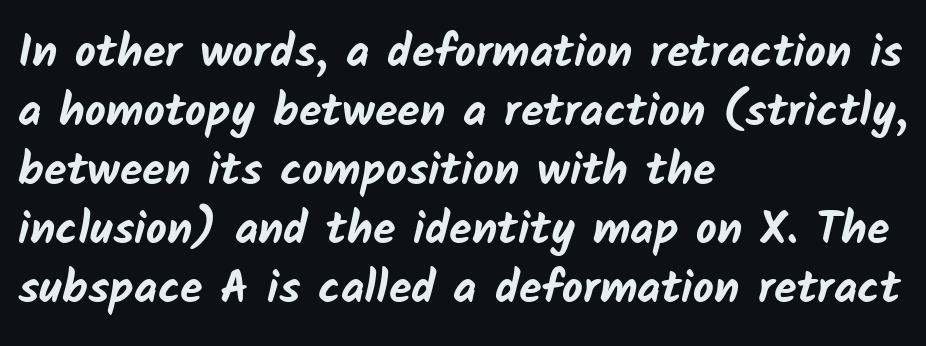
The image shows 46 px bold sans-serif type; set left-aligned, normal line spacing (1.28x), normal letter spacing, not underlined; low stroke contrast and a medium x-height.
